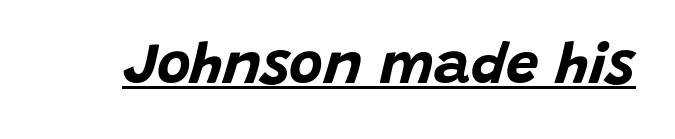
Q: Is the text bold? A: Yes.
Q: Is the text italic (slanted)? A: Yes, it leans right by about 15 degrees.
Q: Is the text underlined? A: Yes.
Q: Is the spacing between letters normal or unusually wide? A: Normal.
Q: Width (condensed, normal, or wide)? A: Normal.
Q: Stroke contrast? A: Low.
Q: x-height? A: Large.
Q: Monospaced? A: No.
